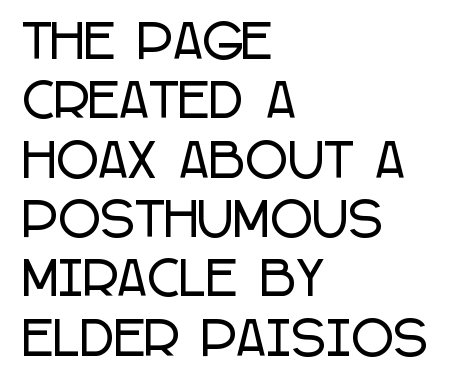
A typesetter would call this zero additional tracking. This is roman type, the default non-slanted kind. The text block is weighted toward the left margin, trailing off unevenly rightward. A typesetter would call this proportional, since set widths differ per character. The type family on display is of the sans-serif kind. Leading matches the norm, producing a regular column.
